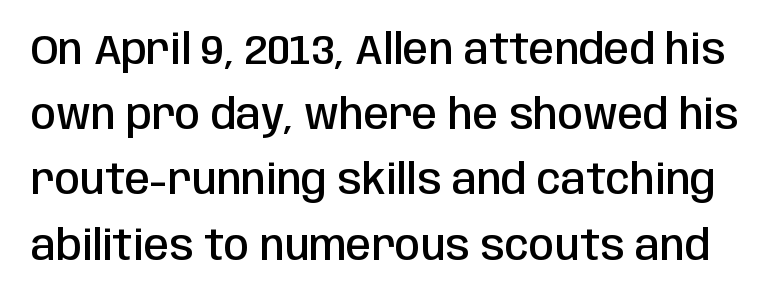
The image shows 41 px semibold, condensed sans-serif type, upright; set normal line spacing (1.59x), normal letter spacing, not underlined; low stroke contrast and a large x-height.
